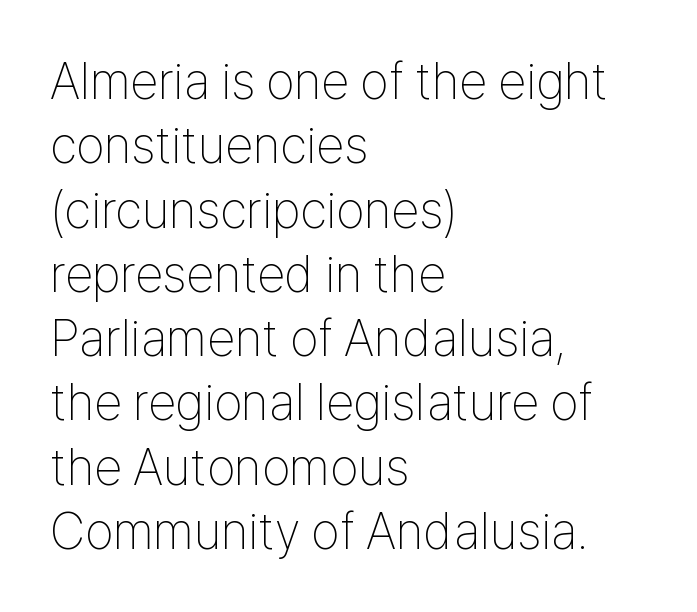
Q: Is the text bold? A: No.
Q: Is the text italic (slanted)? A: No, it is upright.
Q: Is the typeface a serif or a sans-serif typeface? A: Sans-serif.
Q: Is the text underlined? A: No.
Q: How is the paragraph aligned? A: Left-aligned.
Q: Is the spacing between letters normal or unusually wide? A: Normal.
Q: Is the spacing between lines tight, normal or loose? A: Normal.
Q: Width (condensed, normal, or wide)? A: Condensed.
Q: Stroke contrast? A: Low.
Q: x-height? A: Medium.
Q: Monospaced? A: No.
